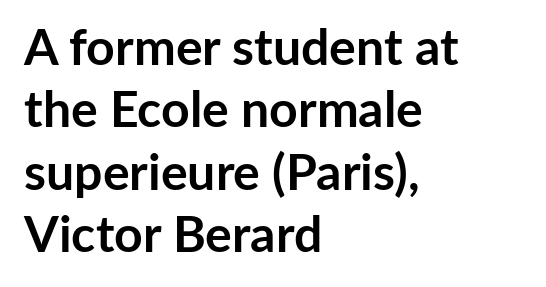
Q: Is the text bold? A: Yes.
Q: Is the text italic (slanted)? A: No, it is upright.
Q: Is the typeface a serif or a sans-serif typeface? A: Sans-serif.
Q: Is the text underlined? A: No.
Q: How is the paragraph aligned? A: Left-aligned.
Q: Is the spacing between letters normal or unusually wide? A: Normal.
Q: Is the spacing between lines tight, normal or loose? A: Normal.
Q: Width (condensed, normal, or wide)? A: Normal.
Q: Stroke contrast? A: Low.
Q: x-height? A: Medium.
Q: Monospaced? A: No.
